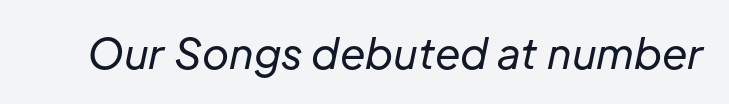
{"italic": "yes", "lean": "right", "slant_degrees": 12, "bold": "no", "weight": "regular", "width": "normal", "stroke_contrast": "low", "x_height": "medium", "monospaced": "no", "underline": "no", "letter_spacing": "normal", "letter_spacing_em": 0.0, "glyph_px": 41}
